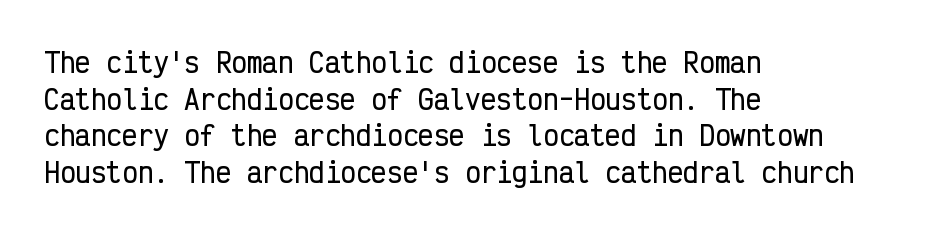
The image shows 26 px text type, upright; set left-aligned, normal line spacing (1.41x), normal letter spacing, not underlined.
